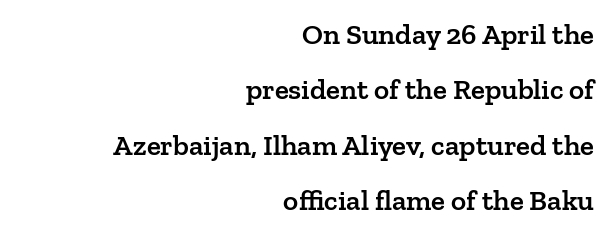
{"serif": "yes", "italic": "no", "bold": "semi", "weight": "semibold", "width": "normal", "stroke_contrast": "low", "x_height": "medium", "monospaced": "no", "underline": "no", "align": "right", "line_spacing": "loose", "line_spacing_ratio": 1.91, "letter_spacing": "normal", "letter_spacing_em": 0.0, "glyph_px": 29}
